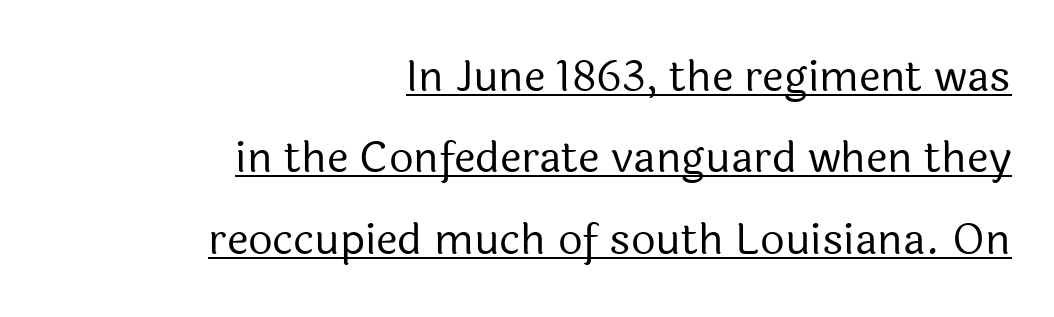
Q: Is the text bold? A: No.
Q: Is the text italic (slanted)? A: No, it is upright.
Q: Is the typeface a serif or a sans-serif typeface? A: Sans-serif.
Q: Is the text underlined? A: Yes.
Q: How is the paragraph aligned? A: Right-aligned.
Q: Is the spacing between letters normal or unusually wide? A: Normal.
Q: Width (condensed, normal, or wide)? A: Normal.
Q: x-height? A: Medium.
Q: Monospaced? A: No.
